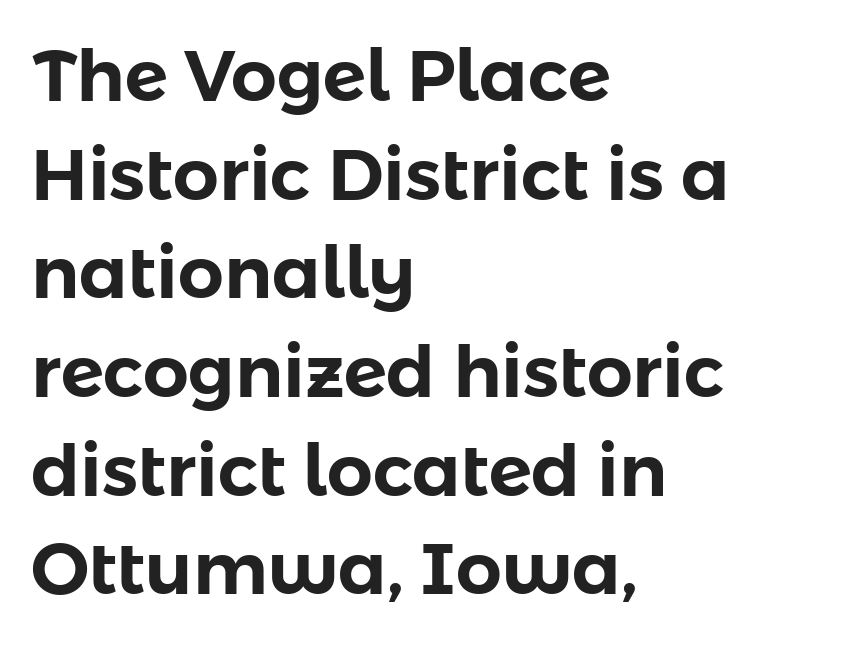
Q: Is the text italic (slanted)? A: No, it is upright.
Q: Is the typeface a serif or a sans-serif typeface? A: Sans-serif.
Q: Is the text underlined? A: No.
Q: How is the paragraph aligned? A: Left-aligned.
Q: Is the spacing between letters normal or unusually wide? A: Normal.
Q: Is the spacing between lines tight, normal or loose? A: Normal.
Q: Width (condensed, normal, or wide)? A: Normal.
Q: Stroke contrast? A: Low.
Q: x-height? A: Medium.
Q: Monospaced? A: No.
